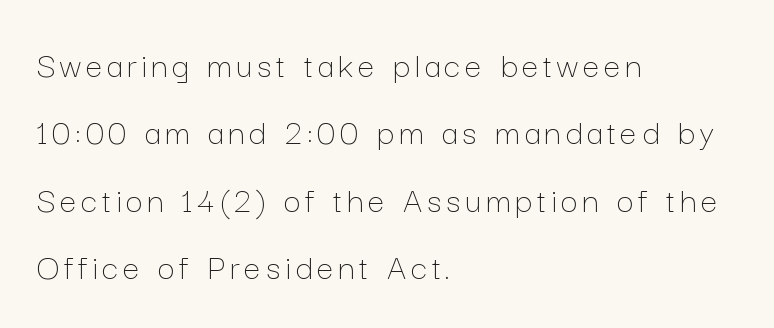
The image shows 37 px thin type, upright; set left-aligned, line spacing 1.82x, not underlined; low stroke contrast and a medium x-height.
